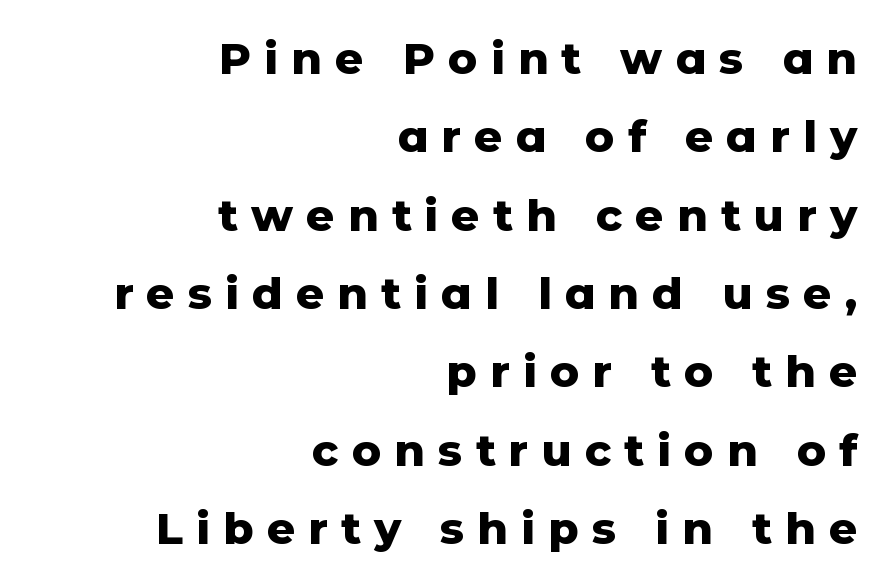
{"serif": "no", "italic": "no", "bold": "yes", "weight": "heavy", "width": "normal", "stroke_contrast": "low", "x_height": "medium", "monospaced": "no", "underline": "no", "align": "right", "line_spacing_ratio": 1.78, "letter_spacing": "wide", "letter_spacing_em": 0.3, "glyph_px": 44}
